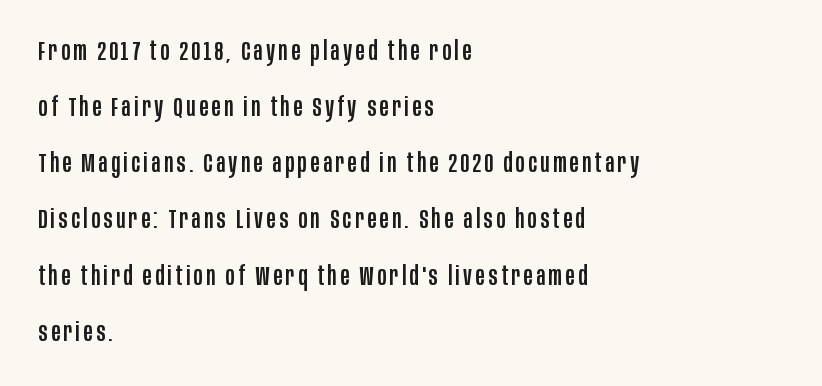
Q: Is the text italic (slanted)? A: No, it is upright.
Q: Is the text underlined? A: No.
Q: How is the paragraph aligned? A: Left-aligned.
Q: Is the spacing between lines tight, normal or loose? A: Loose.
